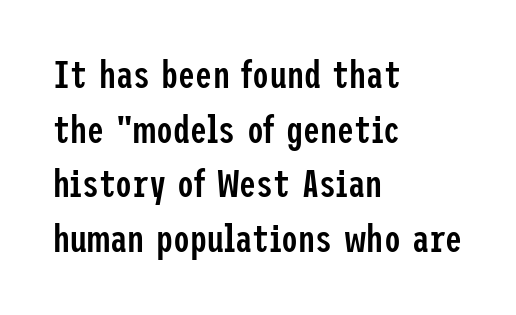
Weight check: semibold — heavier than regular, not quite bold. Observe the absence of serifs on each vertical stroke in this sample. Lines of text with bare space underneath. One-word summary of the alignment: left. Is there much room between lines? A standard amount, neither cramped nor airy. When letters stand straight like this, we call the style roman or upright.
